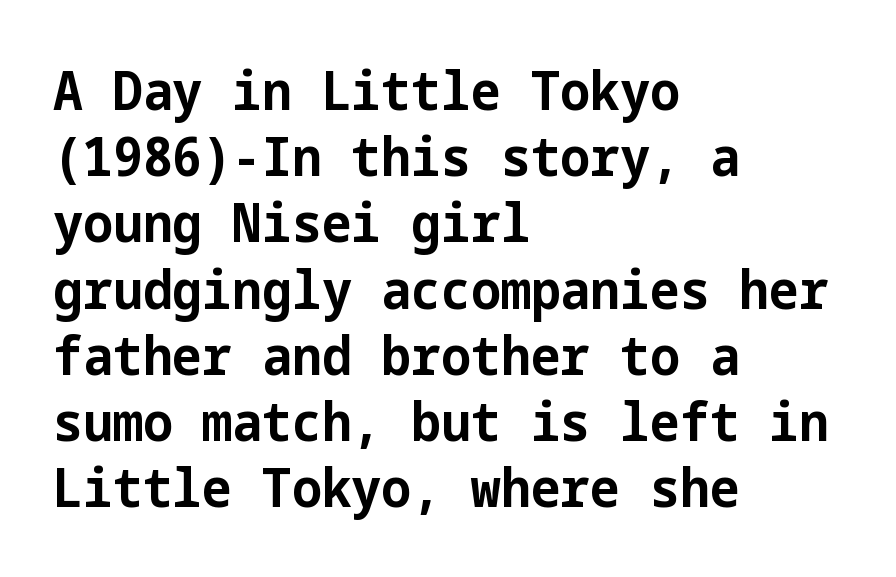
Q: Is the text bold? A: Yes.
Q: Is the text italic (slanted)? A: No, it is upright.
Q: Is the typeface a serif or a sans-serif typeface? A: Sans-serif.
Q: Is the text underlined? A: No.
Q: How is the paragraph aligned? A: Left-aligned.
Q: Is the spacing between letters normal or unusually wide? A: Normal.
Q: Is the spacing between lines tight, normal or loose? A: Normal.
Q: Width (condensed, normal, or wide)? A: Normal.
Q: Stroke contrast? A: Low.
Q: x-height? A: Medium.
